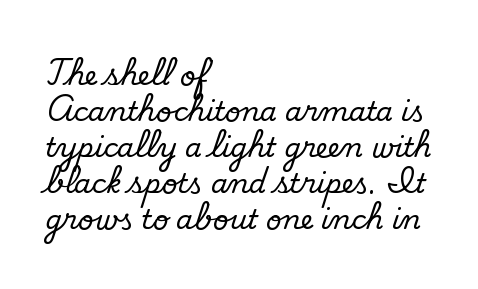
Q: Is the text bold? A: No.
Q: Is the text underlined? A: No.
Q: How is the paragraph aligned? A: Left-aligned.
Q: Is the spacing between letters normal or unusually wide? A: Normal.
Q: Is the spacing between lines tight, normal or loose? A: Normal.
